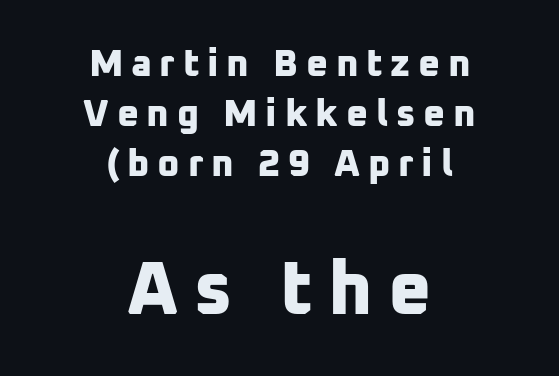
{"serif": "no", "bold": "yes", "weight": "bold", "width": "normal", "stroke_contrast": "low", "x_height": "medium", "monospaced": "no", "underline": "no", "align": "center", "line_spacing": "normal", "line_spacing_ratio": 1.31, "letter_spacing": "wide", "letter_spacing_em": 0.2, "larger_block": "second", "size_ratio": 1.97, "glyph_px": 75}
